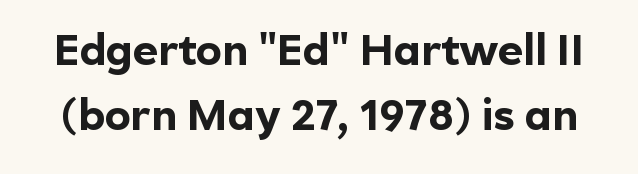
Q: Is the text bold? A: Yes.
Q: Is the text italic (slanted)? A: No, it is upright.
Q: Is the typeface a serif or a sans-serif typeface? A: Sans-serif.
Q: Is the text underlined? A: No.
Q: Is the spacing between letters normal or unusually wide? A: Normal.
Q: Is the spacing between lines tight, normal or loose? A: Normal.
Q: Width (condensed, normal, or wide)? A: Normal.
Q: x-height? A: Medium.
Q: Monospaced? A: No.
